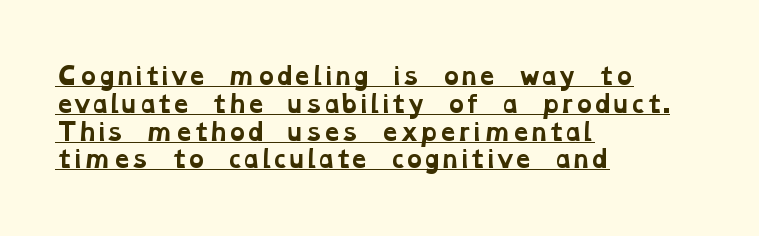
The image shows 23 px bold type; set left-aligned, line spacing 1.21x, normal letter spacing, underlined.
